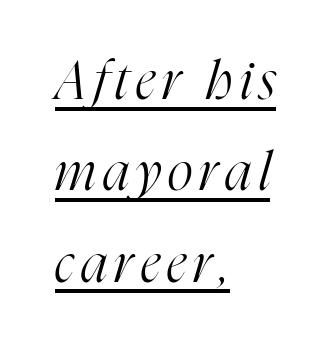
{"serif": "yes", "italic": "yes", "lean": "right", "slant_degrees": 16, "bold": "no", "weight": "light", "width": "condensed", "stroke_contrast": "high", "x_height": "medium", "monospaced": "no", "underline": "yes", "align": "left", "line_spacing": "normal", "line_spacing_ratio": 1.69, "glyph_px": 54}
